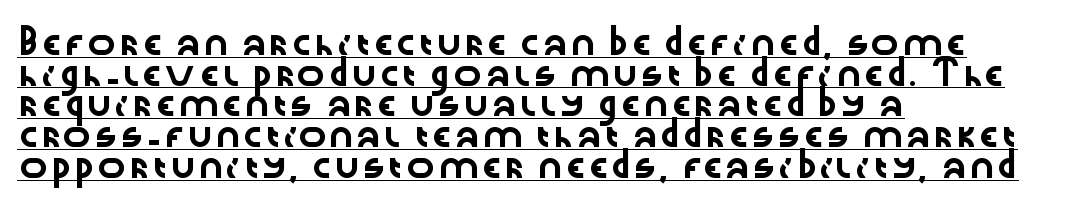
Q: Is the text italic (slanted)? A: No, it is upright.
Q: Is the text underlined? A: Yes.
Q: How is the paragraph aligned? A: Left-aligned.
Q: Is the spacing between letters normal or unusually wide? A: Normal.
Q: Is the spacing between lines tight, normal or loose? A: Normal.
